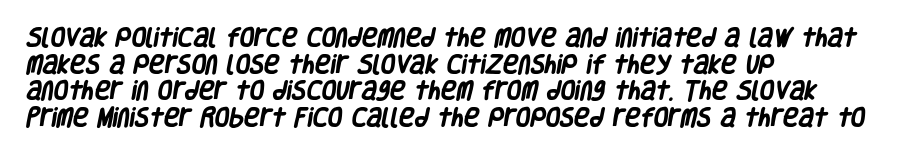
{"bold": "yes", "underline": "no", "align": "left", "line_spacing": "normal", "line_spacing_ratio": 1.27, "letter_spacing": "normal", "letter_spacing_em": 0.0, "glyph_px": 21}
